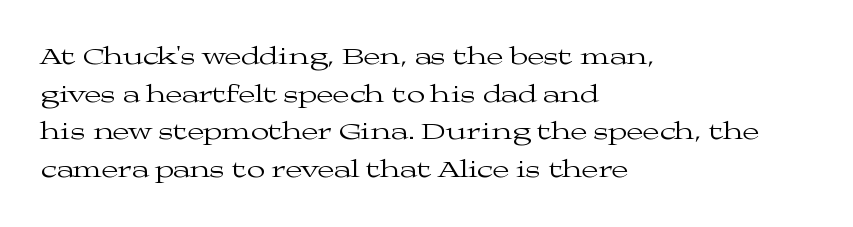
{"italic": "no", "bold": "no", "underline": "no", "align": "left", "line_spacing": "normal", "line_spacing_ratio": 1.57, "letter_spacing": "normal", "letter_spacing_em": 0.0, "glyph_px": 24}
